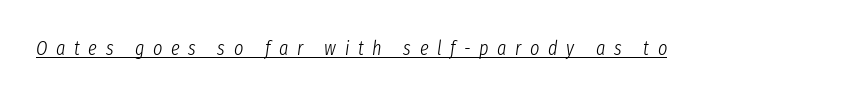
{"italic": "yes", "lean": "right", "slant_degrees": 8, "bold": "no", "underline": "yes", "letter_spacing": "wide", "letter_spacing_em": 0.43, "glyph_px": 20}
